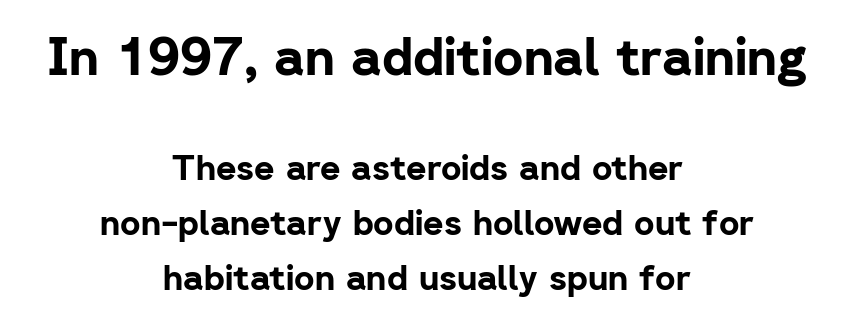
{"serif": "no", "italic": "no", "bold": "yes", "weight": "bold", "width": "normal", "stroke_contrast": "low", "x_height": "medium", "monospaced": "no", "underline": "no", "align": "center", "line_spacing": "normal", "line_spacing_ratio": 1.58, "letter_spacing": "normal", "letter_spacing_em": 0.0, "larger_block": "first", "size_ratio": 1.49, "glyph_px": 52}
